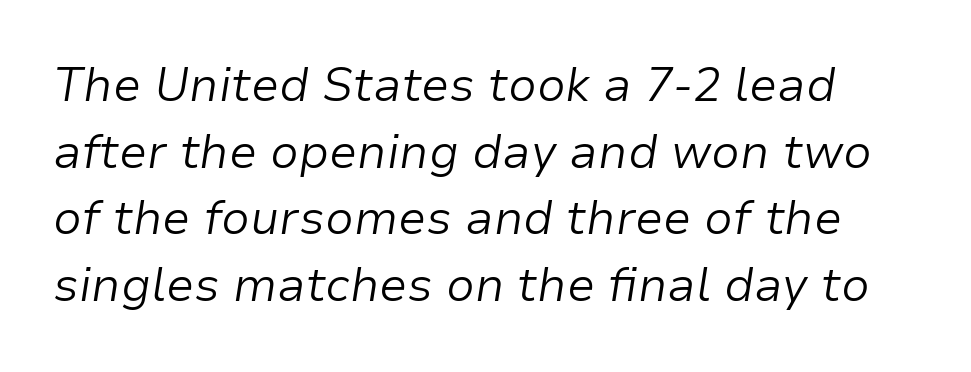
The image shows 47 px light type, italic (leaning right); set normal line spacing (1.42x), normal letter spacing, not underlined; low stroke contrast and a medium x-height.
